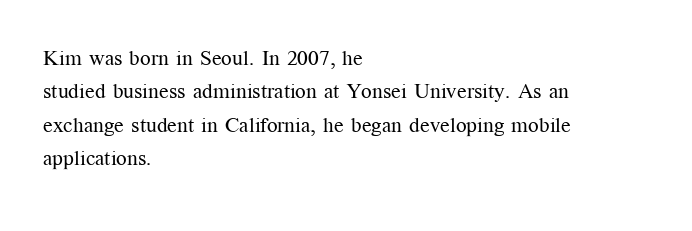
Q: Is the text bold? A: No.
Q: Is the text italic (slanted)? A: No, it is upright.
Q: Is the text underlined? A: No.
Q: How is the paragraph aligned? A: Left-aligned.
Q: Is the spacing between letters normal or unusually wide? A: Normal.
Q: Is the spacing between lines tight, normal or loose? A: Normal.
